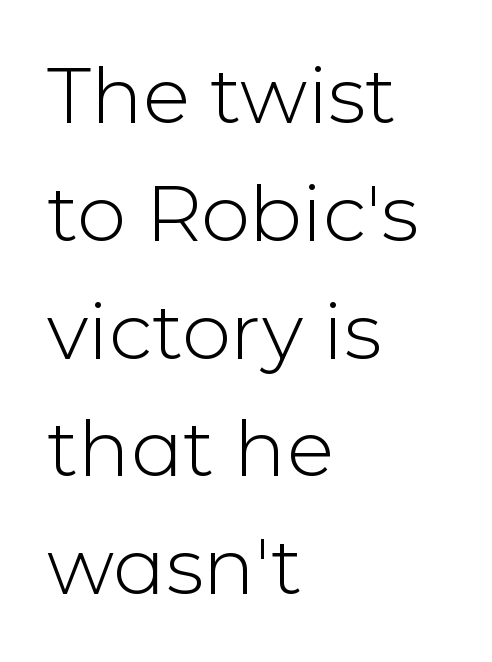
{"serif": "no", "italic": "no", "bold": "no", "weight": "light", "width": "normal", "stroke_contrast": "low", "x_height": "medium", "monospaced": "no", "underline": "no", "align": "left", "line_spacing": "normal", "line_spacing_ratio": 1.51, "letter_spacing": "normal", "letter_spacing_em": 0.0, "glyph_px": 78}
